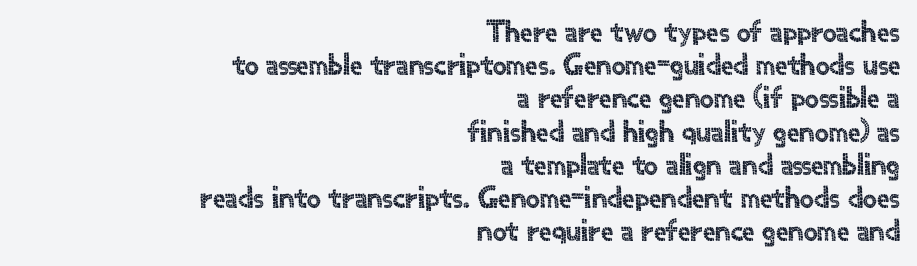
Q: Is the text italic (slanted)? A: No, it is upright.
Q: Is the typeface a serif or a sans-serif typeface? A: Sans-serif.
Q: Is the text underlined? A: No.
Q: How is the paragraph aligned? A: Right-aligned.
Q: Is the spacing between letters normal or unusually wide? A: Normal.
Q: Is the spacing between lines tight, normal or loose? A: Tight.
Q: Width (condensed, normal, or wide)? A: Normal.
Q: x-height? A: Small.
Q: Monospaced? A: No.
